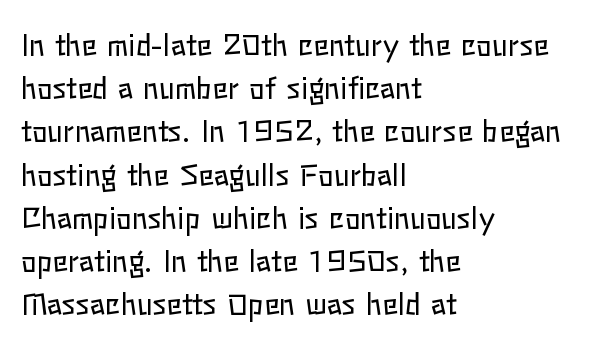
The image shows 29 px regular-weight type, upright; set left-aligned, normal line spacing (1.49x), normal letter spacing, not underlined; low stroke contrast and a medium x-height.
